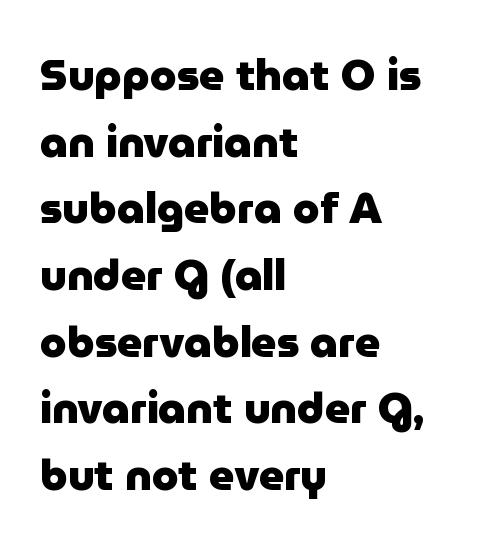
Does extra space separate the letters? No, they use regular spacing. The line-height multiplier appears to be the usual default. Looks like regular typesetting: each glyph gets only the width it needs. The font's upright variant was chosen for this text. Grotesque or geometric, the face here clearly has no serifs.
